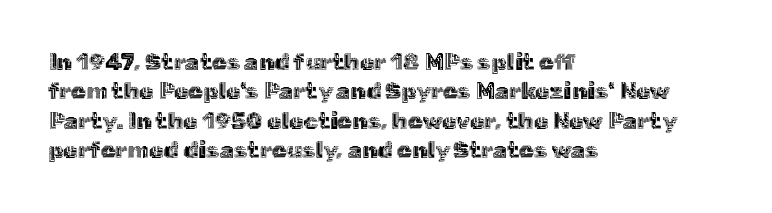
The image shows 23 px text type, upright; set left-aligned, normal line spacing (1.28x), normal letter spacing, not underlined.
